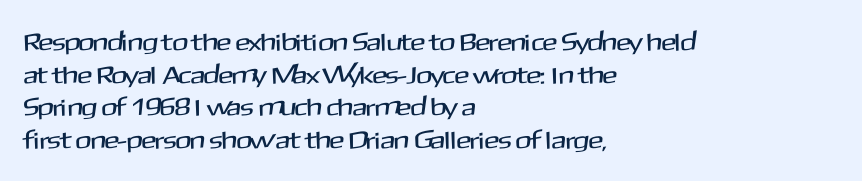
The tracking reads as untouched default to a designer's eye. Has an underline been added? It has not. Where is the straight margin? On the left. A typesetter would call this leading conventional body-copy spacing.
